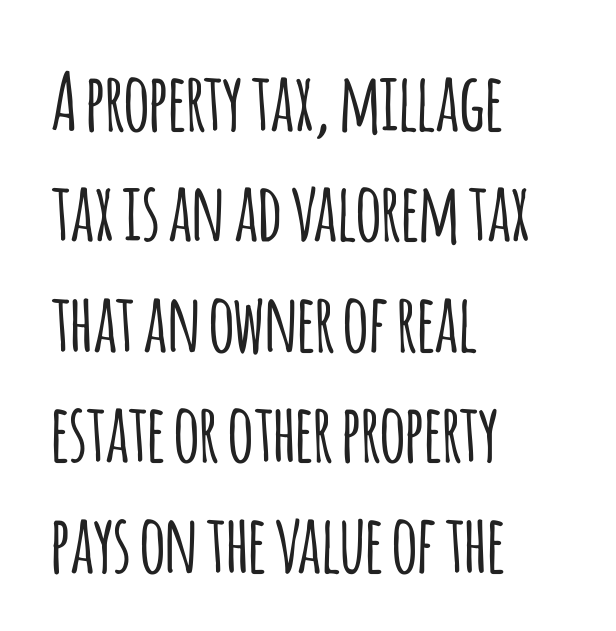
The image shows 80 px condensed sans-serif type, upright; set left-aligned, normal line spacing (1.38x), normal letter spacing, not underlined; low stroke contrast and a large x-height.
